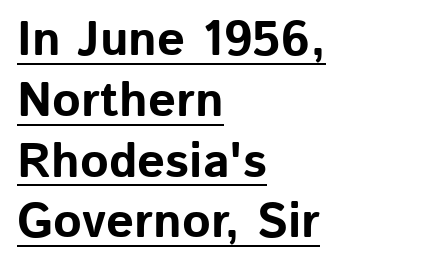
Emphasis by weight is at full strength: bold. The designer went with a sans here, leaving each stem footless. Looks like regular typesetting: each glyph gets only the width it needs. Rendered with straight, roman letterforms.
